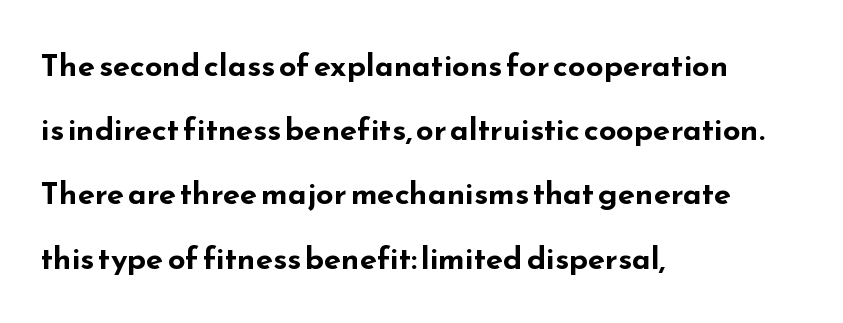
{"serif": "no", "italic": "no", "bold": "yes", "weight": "bold", "width": "wide", "stroke_contrast": "low", "x_height": "small", "monospaced": "no", "underline": "no", "align": "left", "line_spacing": "loose", "line_spacing_ratio": 2.07, "letter_spacing": "normal", "letter_spacing_em": 0.0, "glyph_px": 31}
